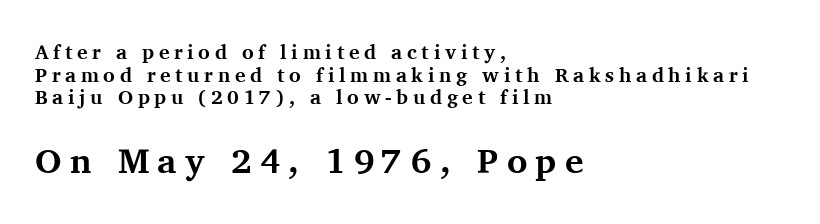
The image shows 35 px bold serif type, upright; set left-aligned, tight line spacing (1.13x), unusually wide letter spacing (+0.23 em), not underlined; the second (bottom) block is 1.75x larger; medium stroke contrast and a medium x-height.
